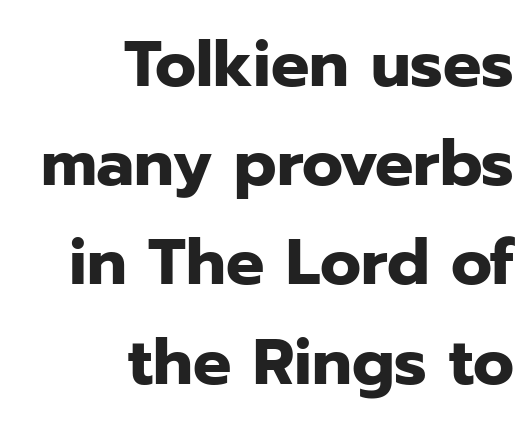
Q: Is the text bold? A: Yes.
Q: Is the text italic (slanted)? A: No, it is upright.
Q: Is the typeface a serif or a sans-serif typeface? A: Sans-serif.
Q: Is the text underlined? A: No.
Q: How is the paragraph aligned? A: Right-aligned.
Q: Is the spacing between letters normal or unusually wide? A: Normal.
Q: Is the spacing between lines tight, normal or loose? A: Normal.
Q: Width (condensed, normal, or wide)? A: Normal.
Q: Stroke contrast? A: Low.
Q: x-height? A: Medium.
Q: Monospaced? A: No.
